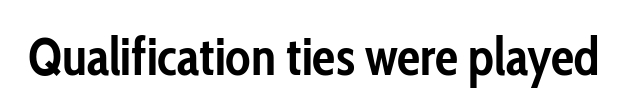
The axis of the letterforms is exactly vertical. The face used here is rendered with its standard letterfit. Check where the strokes stop: nothing finishes them off — pure sans. Each letter keeps its own natural width here, so spacing adapts to shape.
